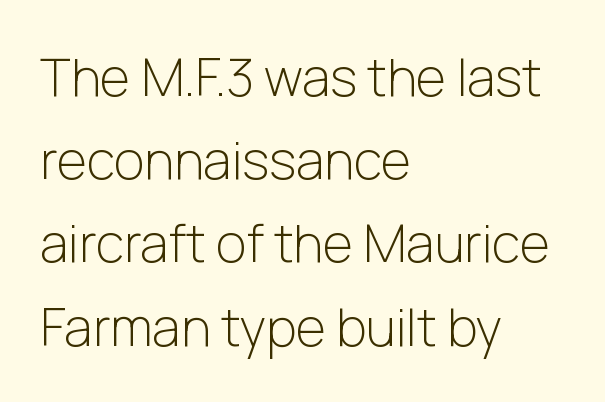
The image shows 52 px light sans-serif type, upright; set left-aligned, normal line spacing (1.6x), normal letter spacing, not underlined; low stroke contrast and a medium x-height.
